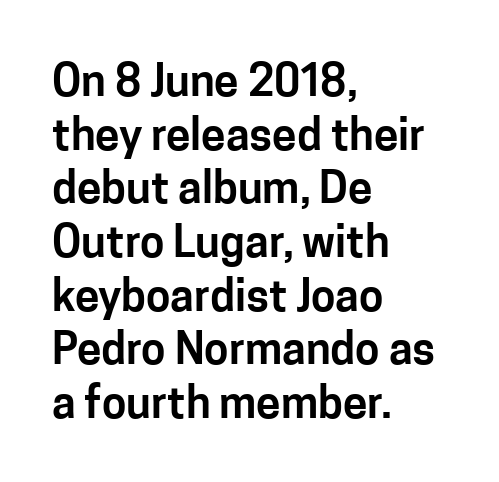
The image shows 44 px sans-serif type, upright; set left-aligned, line spacing 1.22x, normal letter spacing, not underlined; low stroke contrast and a medium x-height.
